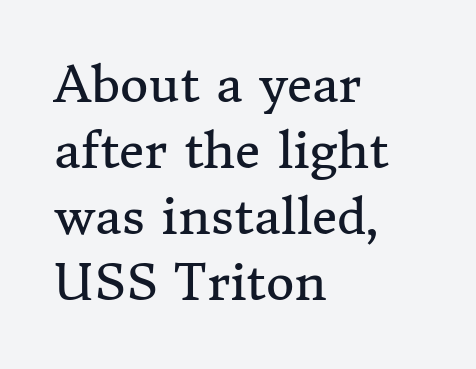
The image shows 49 px regular-weight serif type, upright; set left-aligned, normal line spacing (1.35x), normal letter spacing, not underlined; medium stroke contrast and a medium x-height.
